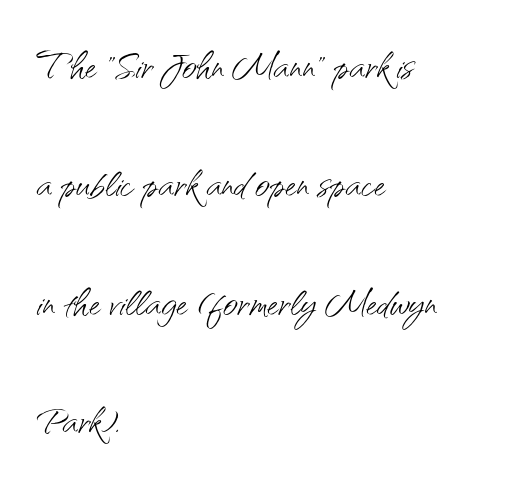
The letters advance in unequal steps, a hallmark of proportional type. The typeface has the unassuming heft of standard copy or less. The letters sit at their default tracking, neither squeezed nor spread. The rendering uses a large line-height, opening up the rows.
